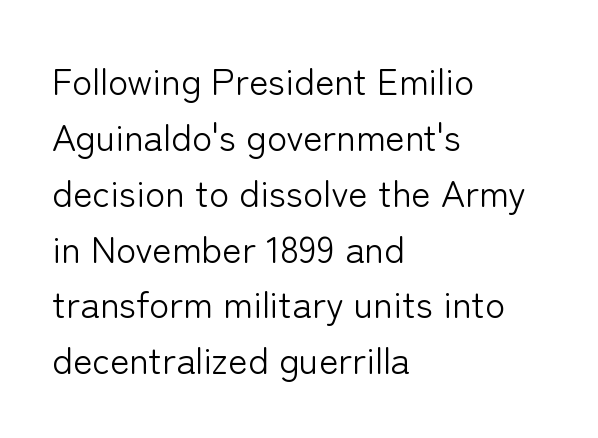
The image shows 37 px light sans-serif type, upright; set left-aligned, normal line spacing (1.51x), normal letter spacing, not underlined; low stroke contrast and a medium x-height.
